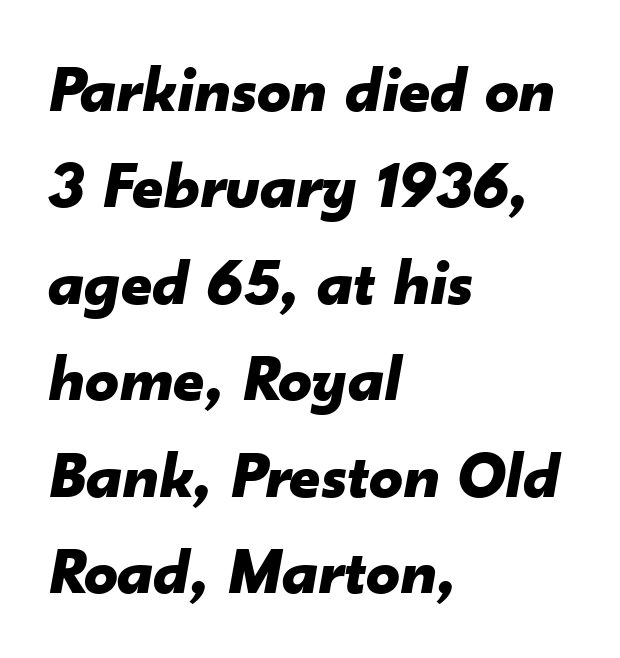
{"italic": "yes", "lean": "right", "slant_degrees": 10, "bold": "yes", "weight": "bold", "width": "normal", "stroke_contrast": "low", "x_height": "small", "monospaced": "no", "underline": "no", "align": "left", "line_spacing": "normal", "line_spacing_ratio": 1.44, "letter_spacing": "normal", "letter_spacing_em": 0.0, "glyph_px": 67}
